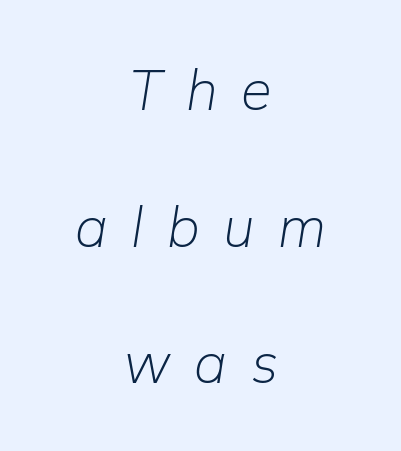
The image shows 56 px light type, italic (leaning right); set centered, loose line spacing (2.44x), unusually wide letter spacing (+0.42 em), not underlined; low stroke contrast and a medium x-height.
